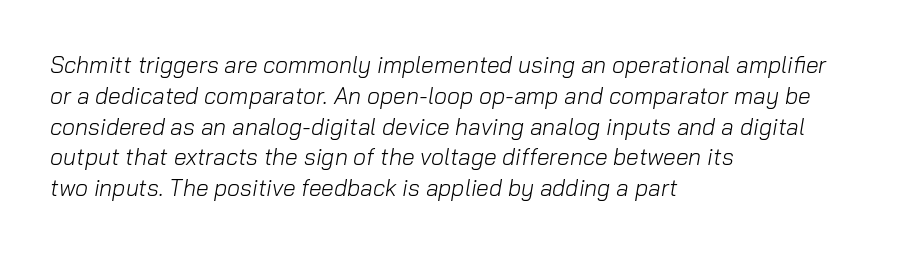
Q: Is the text bold? A: No.
Q: Is the text italic (slanted)? A: Yes, it leans right by about 10 degrees.
Q: Is the text underlined? A: No.
Q: How is the paragraph aligned? A: Left-aligned.
Q: Is the spacing between letters normal or unusually wide? A: Normal.
Q: Is the spacing between lines tight, normal or loose? A: Normal.
